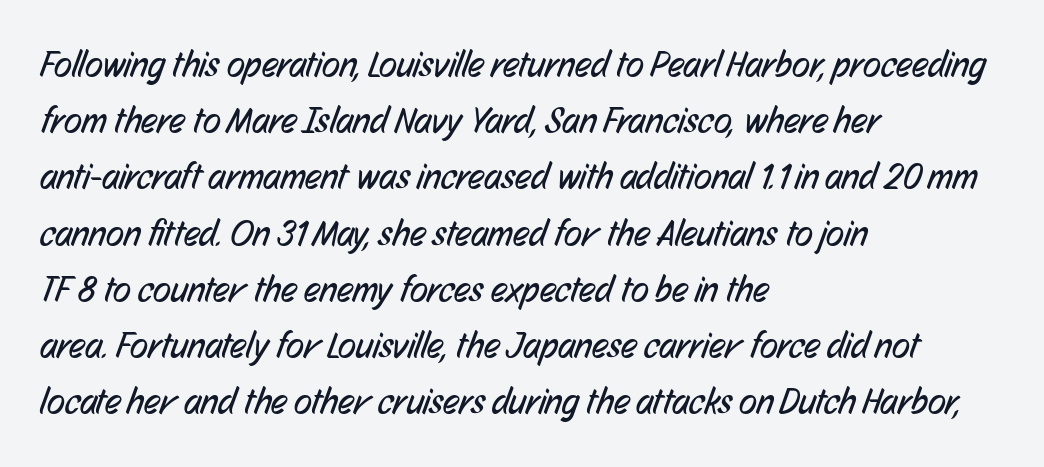
Here the designer chose a conventional face with non-uniform glyph widths. Are there feet on the stems? There aren't — it's a sans. Interline gaps are of average width in this sample. The strip under each line holds only bare page.
